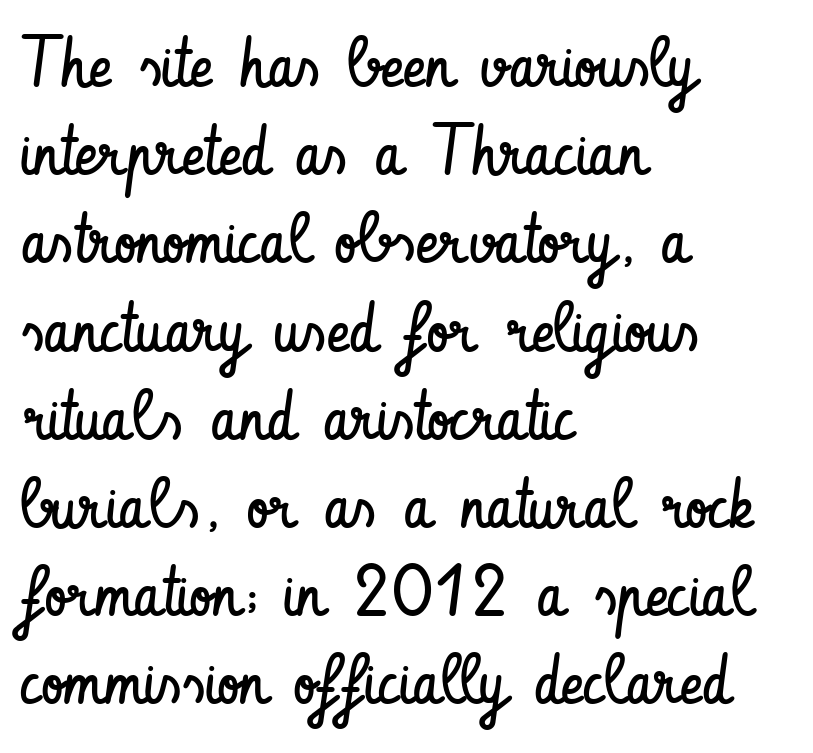
{"serif": "no", "italic": "no", "bold": "no", "weight": "regular", "width": "condensed", "stroke_contrast": "low", "x_height": "small", "monospaced": "no", "underline": "no", "align": "left", "line_spacing": "normal", "line_spacing_ratio": 1.26, "letter_spacing": "normal", "letter_spacing_em": 0.0, "glyph_px": 70}
